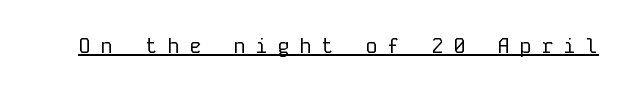
Is this a heavy cut? Hardly; it is regular or lighter. A roman cut, with each character standing at attention. In designer terms, the underline attribute is active on this setting. Characters follow at a spacing far wider than the type designer built in.
